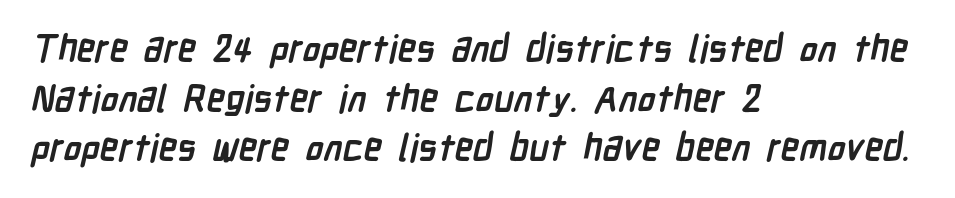
A typesetter would call this proportional, since set widths differ per character. The passage shown is not underscored anywhere. Notice how the passage keeps a crisp vertical edge on the left only. In terms of letterform style, serifs are entirely absent.
